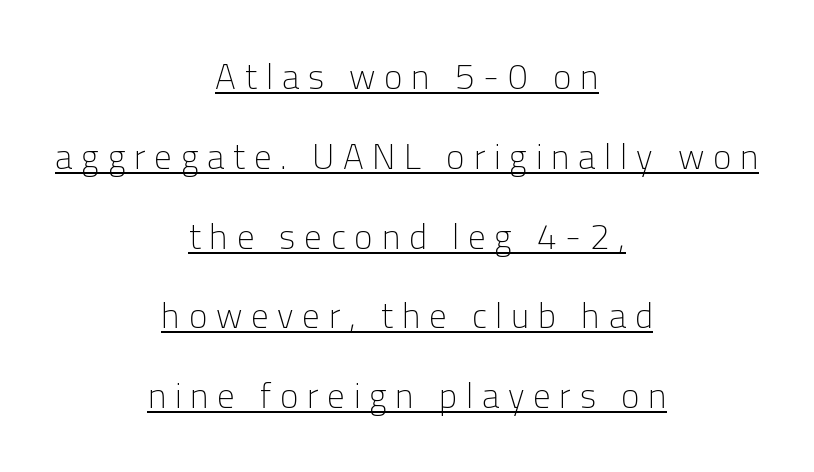
Q: Is the text bold? A: No.
Q: Is the text italic (slanted)? A: No, it is upright.
Q: Is the typeface a serif or a sans-serif typeface? A: Sans-serif.
Q: Is the text underlined? A: Yes.
Q: How is the paragraph aligned? A: Centered.
Q: Is the spacing between letters normal or unusually wide? A: Unusually wide.
Q: Is the spacing between lines tight, normal or loose? A: Loose.
Q: Width (condensed, normal, or wide)? A: Normal.
Q: Stroke contrast? A: Low.
Q: x-height? A: Medium.
Q: Monospaced? A: No.
